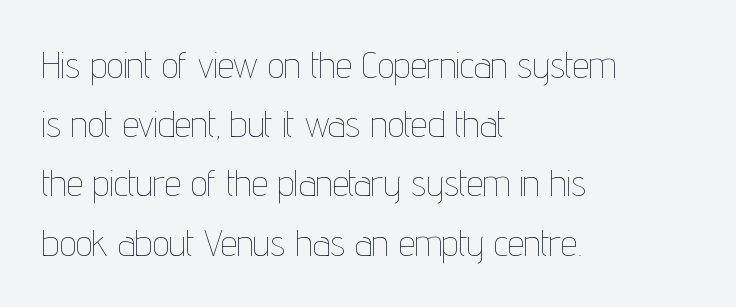
The image shows 37 px thin, condensed type, upright; set left-aligned, normal line spacing (1.6x), normal letter spacing, not underlined; low stroke contrast and a medium x-height.
